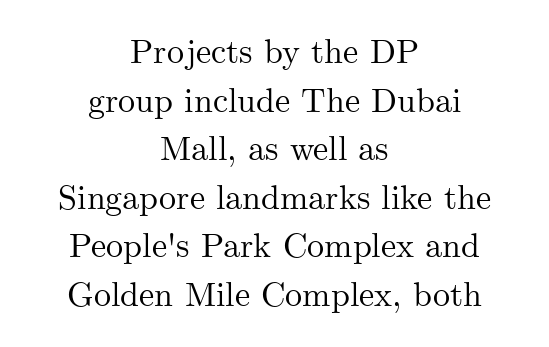
The image shows 34 px serif type, upright; set centered, normal line spacing (1.43x), normal letter spacing, not underlined; medium stroke contrast and a small x-height.
